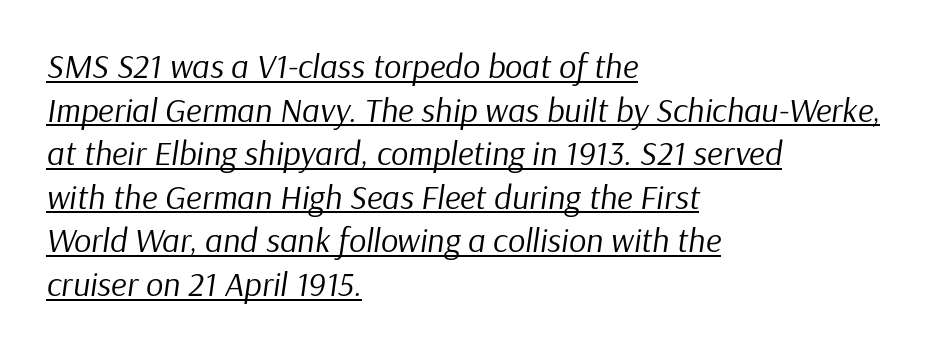
Q: Is the text bold? A: No.
Q: Is the text italic (slanted)? A: Yes, it leans right by about 9 degrees.
Q: Is the text underlined? A: Yes.
Q: How is the paragraph aligned? A: Left-aligned.
Q: Is the spacing between letters normal or unusually wide? A: Normal.
Q: Is the spacing between lines tight, normal or loose? A: Normal.
Q: Width (condensed, normal, or wide)? A: Normal.
Q: Stroke contrast? A: Low.
Q: x-height? A: Medium.
Q: Monospaced? A: No.
